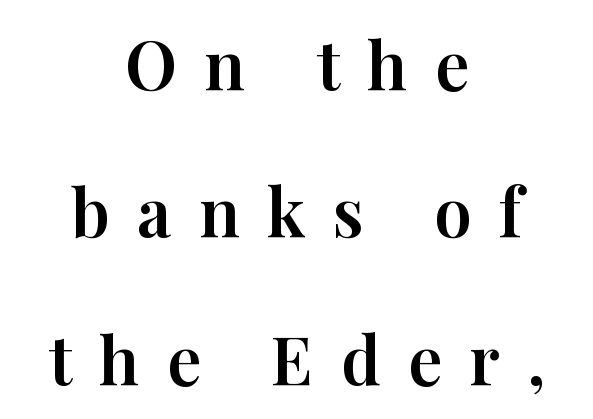
The image shows 67 px serif type, upright; set centered, loose line spacing (2.2x), unusually wide letter spacing (+0.41 em), not underlined; high stroke contrast and a medium x-height.
